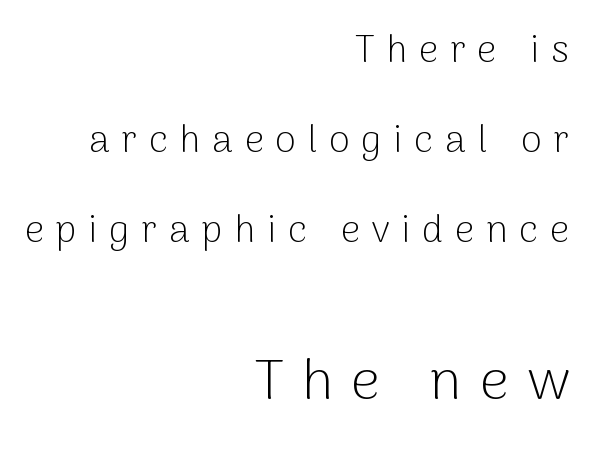
This sample uses expanded letter spacing, leaving extra air between glyphs. Horizontal alignment here is rightward, an uncommon choice for prose. The type sits square on the baseline with zero lean. The cut favours lightness, reaching ordinary text weight at its darkest. Loosely led — the rows are spread out. Classification — sans serif.
